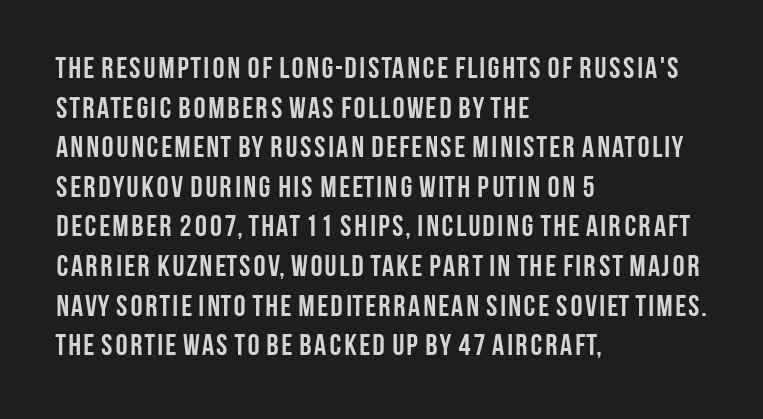
The image shows 30 px semibold, condensed sans-serif type, upright; set left-aligned, normal line spacing (1.32x), normal letter spacing, not underlined; low stroke contrast and a large x-height.
